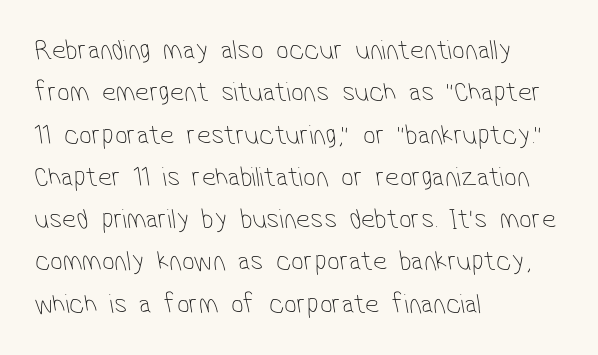
Note: no serifs on the glyphs. The words here are not underlined. You could not count columns in this text — the font is proportionally spaced. Does the leading feel generous? No, just average. Stroke thickness stays within the range of a standard reading face or lighter.
